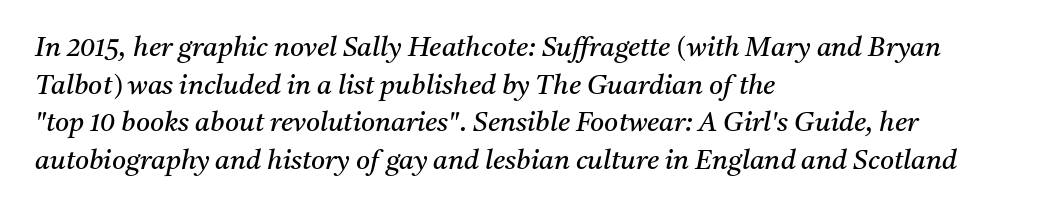
Q: Is the text bold? A: No.
Q: Is the text italic (slanted)? A: Yes, it leans right by about 11 degrees.
Q: Is the text underlined? A: No.
Q: How is the paragraph aligned? A: Left-aligned.
Q: Is the spacing between letters normal or unusually wide? A: Normal.
Q: Is the spacing between lines tight, normal or loose? A: Normal.
